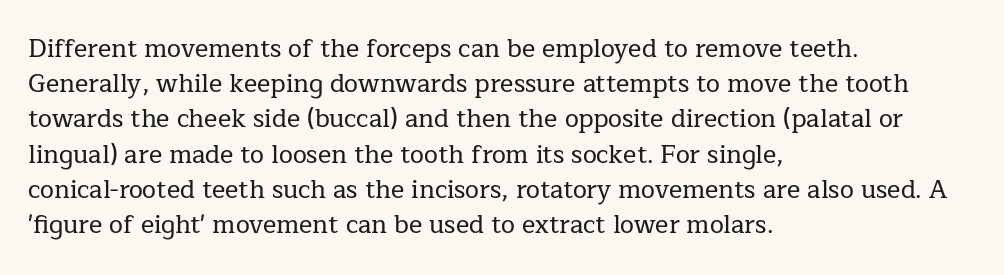
The image shows 25 px text type, upright; set left-aligned, normal line spacing (1.41x), normal letter spacing, not underlined.
